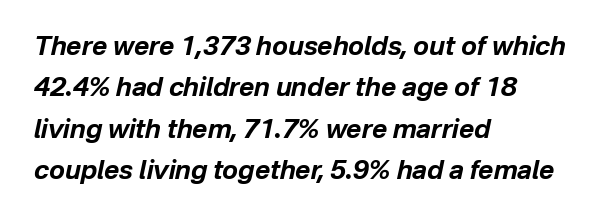
{"italic": "yes", "lean": "right", "slant_degrees": 12, "bold": "yes", "underline": "no", "align": "left", "line_spacing": "normal", "line_spacing_ratio": 1.59, "letter_spacing": "normal", "letter_spacing_em": 0.0, "glyph_px": 26}
